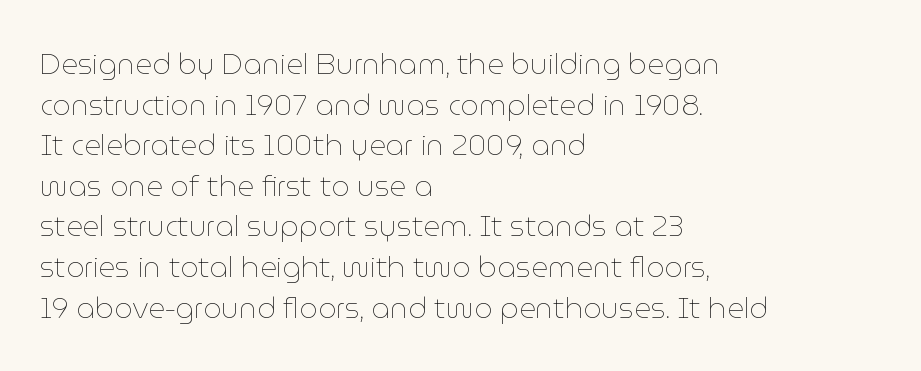
Q: Is the text bold? A: No.
Q: Is the text italic (slanted)? A: No, it is upright.
Q: Is the text underlined? A: No.
Q: How is the paragraph aligned? A: Left-aligned.
Q: Is the spacing between letters normal or unusually wide? A: Normal.
Q: Is the spacing between lines tight, normal or loose? A: Normal.
Q: Width (condensed, normal, or wide)? A: Normal.
Q: Stroke contrast? A: Low.
Q: x-height? A: Medium.
Q: Monospaced? A: No.
